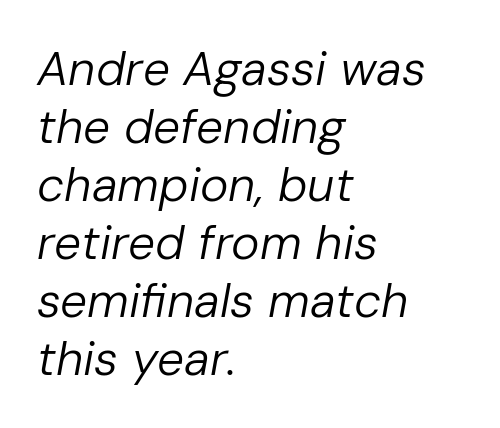
Q: Is the text bold? A: No.
Q: Is the text italic (slanted)? A: Yes, it leans right by about 10 degrees.
Q: Is the text underlined? A: No.
Q: How is the paragraph aligned? A: Left-aligned.
Q: Is the spacing between letters normal or unusually wide? A: Normal.
Q: Width (condensed, normal, or wide)? A: Normal.
Q: Stroke contrast? A: Low.
Q: x-height? A: Medium.
Q: Monospaced? A: No.
